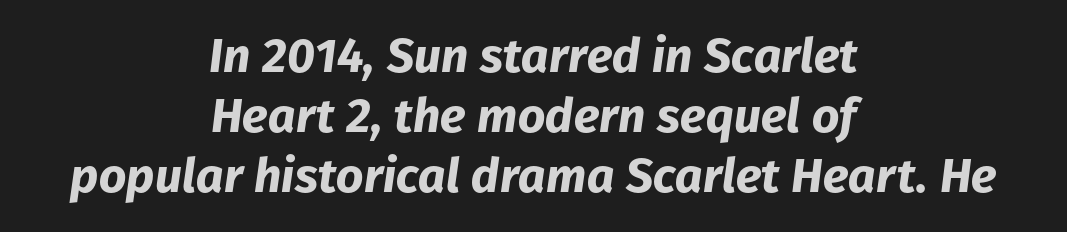
The image shows 48 px bold type, italic (leaning right); set centered, normal line spacing (1.25x), normal letter spacing, not underlined; low stroke contrast and a medium x-height.
